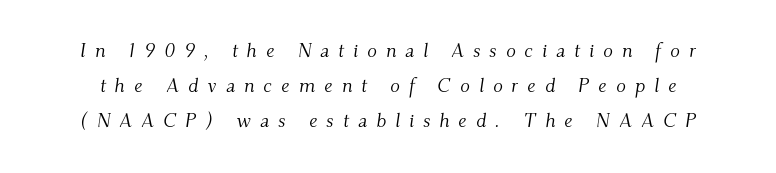
The image shows 20 px text type, italic (leaning right); set line spacing 1.76x, unusually wide letter spacing (+0.45 em), not underlined.
